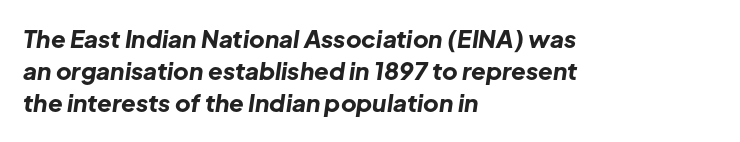
{"italic": "yes", "lean": "right", "slant_degrees": 8, "bold": "yes", "underline": "no", "align": "left", "line_spacing": "normal", "line_spacing_ratio": 1.34, "letter_spacing": "normal", "letter_spacing_em": 0.0, "glyph_px": 24}
